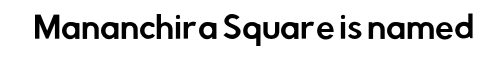
The image shows 30 px sans-serif type, upright; set normal letter spacing, not underlined; low stroke contrast and a medium x-height.
